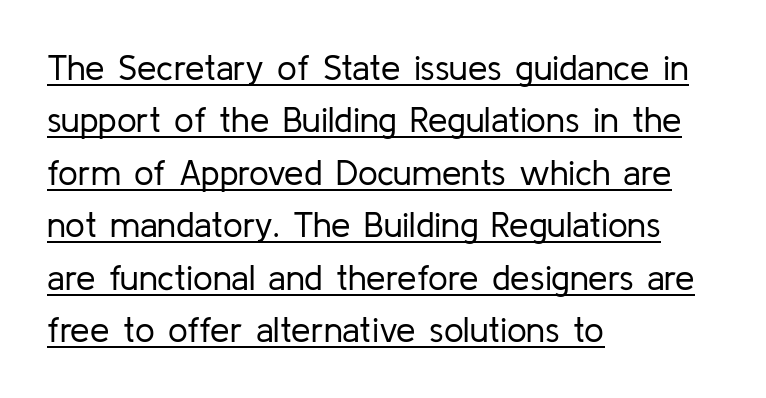
Q: Is the text bold? A: No.
Q: Is the text italic (slanted)? A: No, it is upright.
Q: Is the typeface a serif or a sans-serif typeface? A: Sans-serif.
Q: Is the text underlined? A: Yes.
Q: How is the paragraph aligned? A: Left-aligned.
Q: Is the spacing between letters normal or unusually wide? A: Normal.
Q: Is the spacing between lines tight, normal or loose? A: Normal.
Q: Width (condensed, normal, or wide)? A: Normal.
Q: Stroke contrast? A: Low.
Q: x-height? A: Medium.
Q: Monospaced? A: No.
